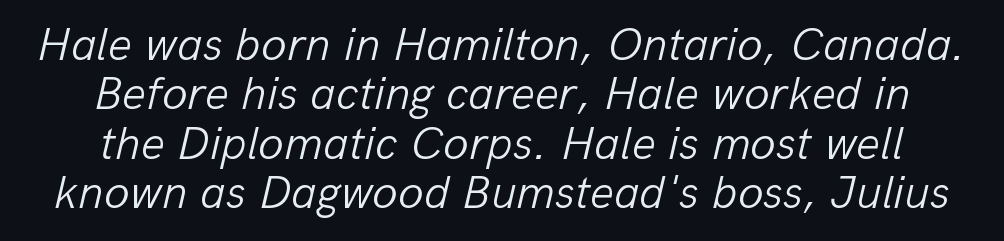
If you folded the block vertically in half, each line would mirror itself in length. No extra ink here — the face is not bold. How are the letters spaced? Ordinarily, with no added tracking. Looks like regular typesetting: each glyph gets only the width it needs. Decoration check: the copy has no underline. Notice how descenders almost collide with the ascenders below — that's tight leading.
